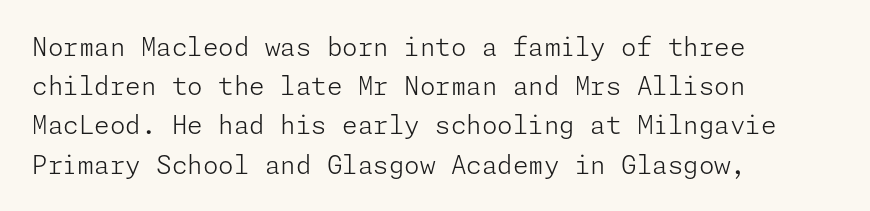
Is this a heavy cut? Hardly; it is regular or lighter. In CSS terms this would be text-align: left. Words appear dense and cohesive because spacing is normal. The gap between lines stays unmarked. Reading down the column, the eye jumps a familiar distance to each next line. This is roman type, the default non-slanted kind.
